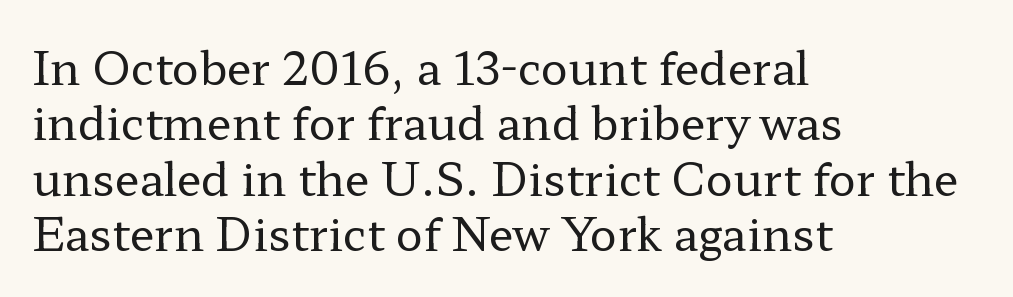
No italicization has been applied; the sample stays upright. Each row of text sits above clean, open space. Look at the tracking — it's just the regular setting, nothing added. Each line starts at the same left margin while the right side varies. Heaviness? Minimal to ordinary, like unemphasized prose. Stroke terminals: seriffed.
